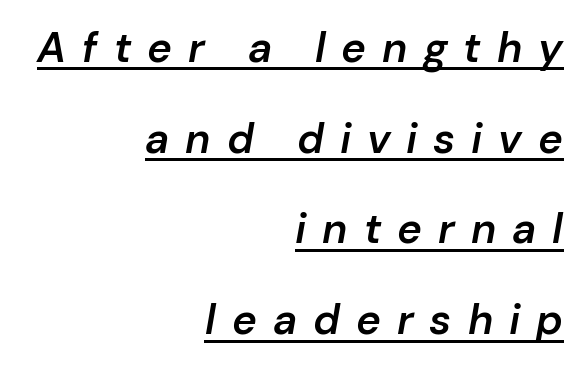
Q: Is the text bold? A: Semi-bold.
Q: Is the text italic (slanted)? A: Yes, it leans right by about 10 degrees.
Q: Is the text underlined? A: Yes.
Q: How is the paragraph aligned? A: Right-aligned.
Q: Is the spacing between letters normal or unusually wide? A: Unusually wide.
Q: Is the spacing between lines tight, normal or loose? A: Loose.
Q: Width (condensed, normal, or wide)? A: Normal.
Q: Stroke contrast? A: Low.
Q: x-height? A: Medium.
Q: Monospaced? A: No.
